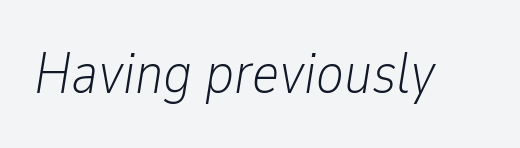
Rule under the text: the space is simply empty. The passage shown is typed in a proportional face where columns would drift. Nothing unusual about the tracking: characters are spaced as the font intends. If you drew a line through each stem, it would be angled.
